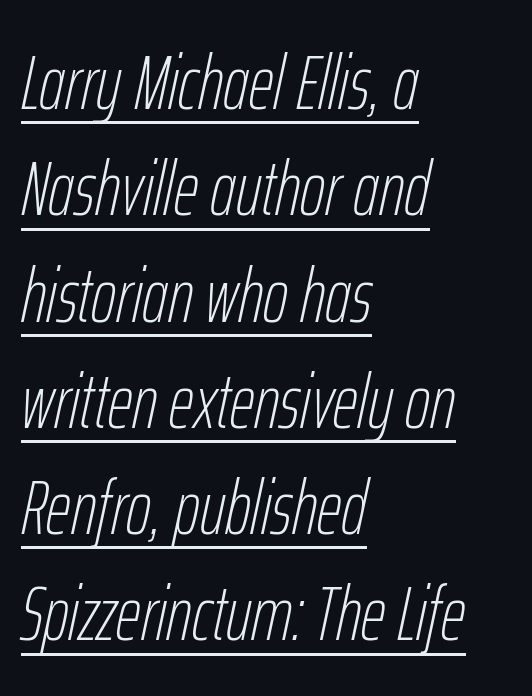
The image shows 77 px thin, condensed type, italic (leaning right); set left-aligned, normal line spacing (1.38x), normal letter spacing, underlined; low stroke contrast and a medium x-height.
